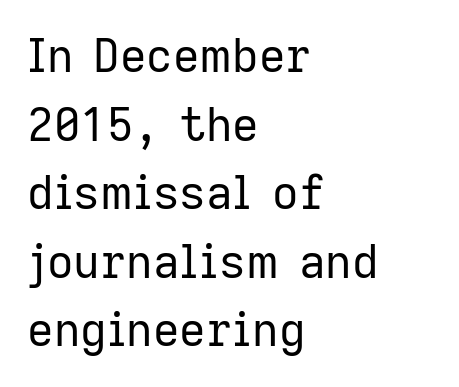
The image shows 46 px regular-weight sans-serif type, upright; set left-aligned, normal line spacing (1.49x), normal letter spacing, not underlined; low stroke contrast and a medium x-height.
